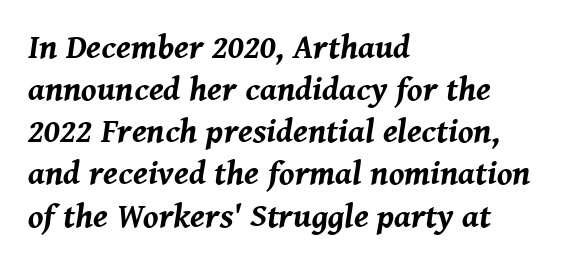
{"italic": "yes", "lean": "right", "slant_degrees": 8, "bold": "yes", "weight": "bold", "width": "normal", "stroke_contrast": "medium", "x_height": "medium", "monospaced": "no", "underline": "no", "align": "left", "line_spacing_ratio": 1.24, "letter_spacing": "normal", "letter_spacing_em": 0.0, "glyph_px": 34}
